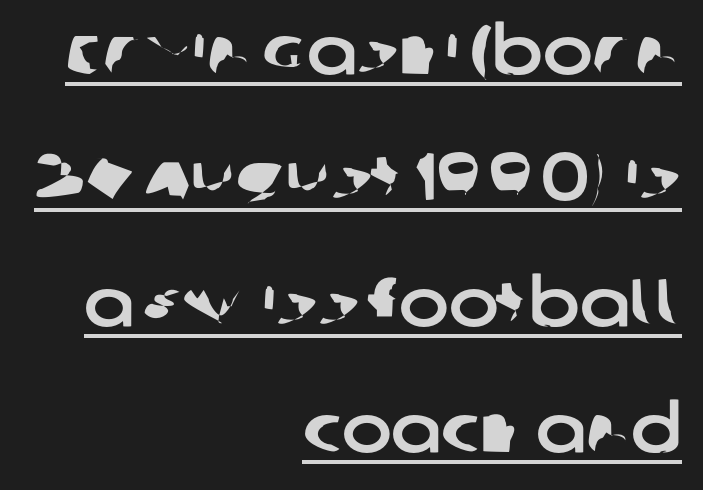
Q: Is the typeface a serif or a sans-serif typeface? A: Sans-serif.
Q: Is the text underlined? A: Yes.
Q: How is the paragraph aligned? A: Right-aligned.
Q: Is the spacing between letters normal or unusually wide? A: Normal.
Q: Width (condensed, normal, or wide)? A: Normal.
Q: Stroke contrast? A: Low.
Q: x-height? A: Large.
Q: Monospaced? A: No.
